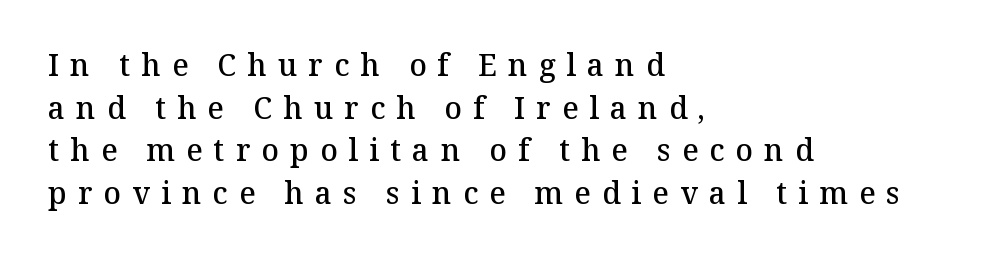
Heft: intermediate — a semibold. Here the designer chose a conventional face with non-uniform glyph widths. The passage shown stacks its lines at a standard gap. These lines stack with their left ends in a neat column.
